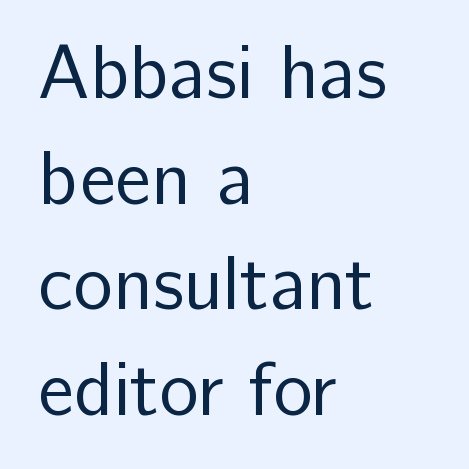
Q: Is the text bold? A: No.
Q: Is the text italic (slanted)? A: No, it is upright.
Q: Is the typeface a serif or a sans-serif typeface? A: Sans-serif.
Q: Is the text underlined? A: No.
Q: How is the paragraph aligned? A: Left-aligned.
Q: Is the spacing between letters normal or unusually wide? A: Normal.
Q: Is the spacing between lines tight, normal or loose? A: Normal.
Q: Width (condensed, normal, or wide)? A: Normal.
Q: Stroke contrast? A: Low.
Q: x-height? A: Medium.
Q: Monospaced? A: No.
